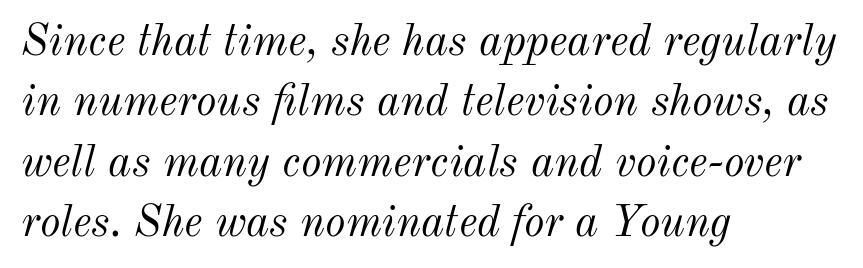
{"italic": "yes", "lean": "right", "slant_degrees": 12, "bold": "no", "weight": "light", "width": "normal", "stroke_contrast": "medium", "x_height": "small", "monospaced": "no", "underline": "no", "align": "left", "line_spacing": "normal", "line_spacing_ratio": 1.37, "letter_spacing": "normal", "letter_spacing_em": 0.0, "glyph_px": 44}
